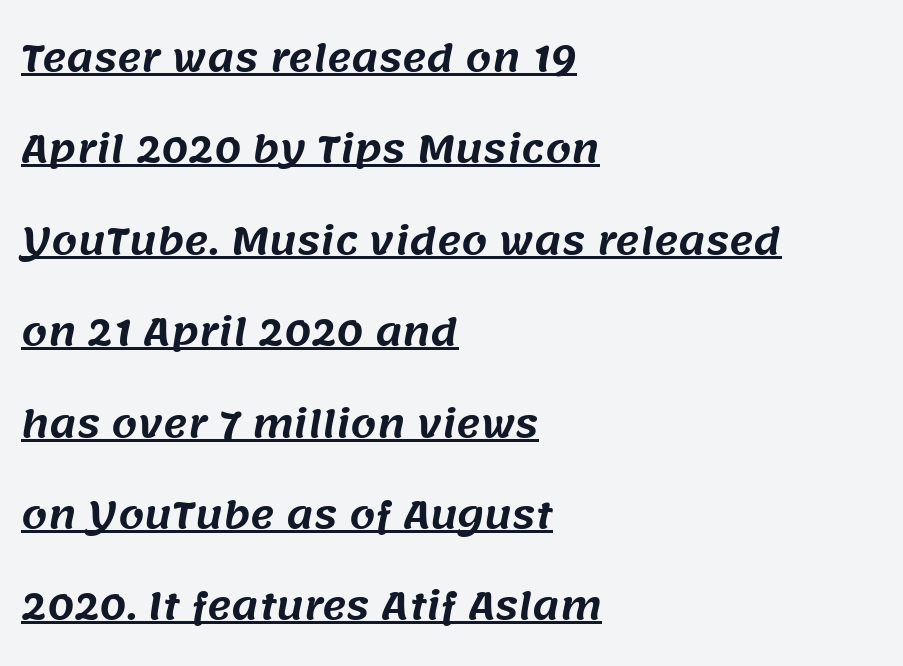
The image shows 37 px sans-serif type; set left-aligned, loose line spacing (2.47x), normal letter spacing, underlined; medium stroke contrast and a large x-height.
